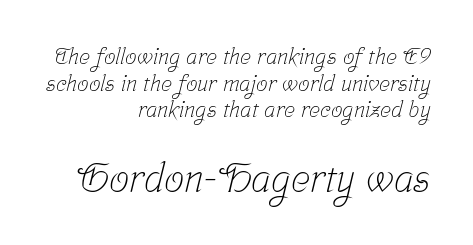
Nobody drew a line under any word here. You could call the tracking neutral — neither tight nor loose. No letter is thick-stroked: the sample isn't bold. Spacing verdict: proportional, widths tailored to each character.
